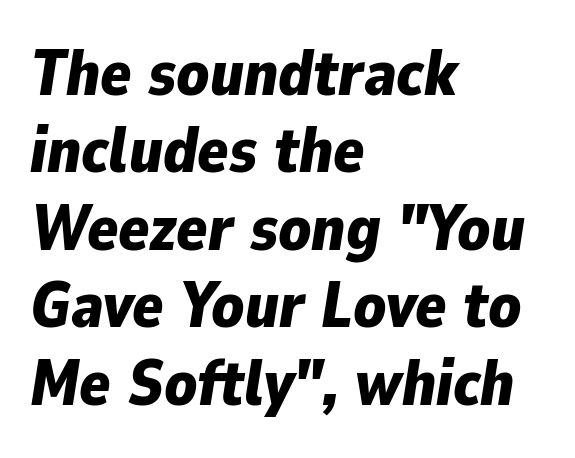
Q: Is the text bold? A: Yes.
Q: Is the text italic (slanted)? A: Yes, it leans right by about 9 degrees.
Q: Is the text underlined? A: No.
Q: How is the paragraph aligned? A: Left-aligned.
Q: Is the spacing between letters normal or unusually wide? A: Normal.
Q: Width (condensed, normal, or wide)? A: Normal.
Q: Stroke contrast? A: Low.
Q: x-height? A: Medium.
Q: Monospaced? A: No.
